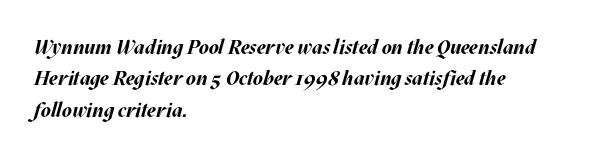
{"italic": "yes", "lean": "right", "slant_degrees": 17, "bold": "yes", "underline": "no", "align": "left", "line_spacing": "normal", "line_spacing_ratio": 1.57, "letter_spacing": "normal", "letter_spacing_em": 0.0, "glyph_px": 20}
